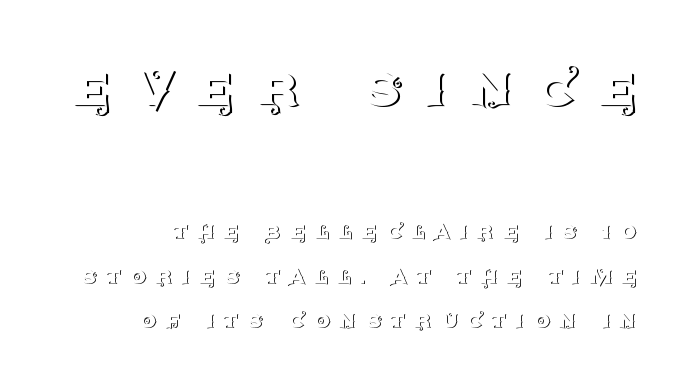
{"serif": "yes", "italic": "no", "bold": "no", "weight": "thin", "width": "normal", "stroke_contrast": "medium", "x_height": "large", "monospaced": "no", "underline": "no", "line_spacing_ratio": 1.71, "letter_spacing": "wide", "letter_spacing_em": 0.36, "larger_block": "first", "size_ratio": 2.5, "glyph_px": 65}
